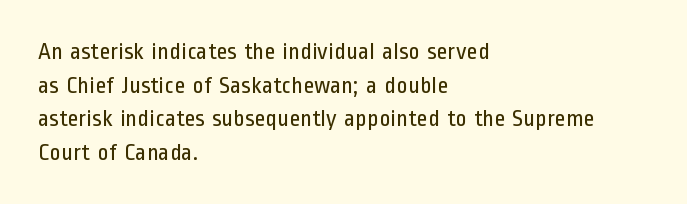
Q: Is the text bold? A: No.
Q: Is the text italic (slanted)? A: No, it is upright.
Q: Is the text underlined? A: No.
Q: How is the paragraph aligned? A: Left-aligned.
Q: Is the spacing between letters normal or unusually wide? A: Normal.
Q: Is the spacing between lines tight, normal or loose? A: Normal.
